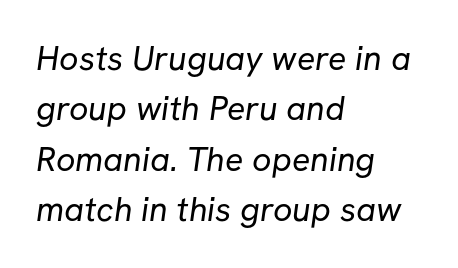
Q: Is the text bold? A: No.
Q: Is the typeface a serif or a sans-serif typeface? A: Sans-serif.
Q: Is the text underlined? A: No.
Q: How is the paragraph aligned? A: Left-aligned.
Q: Is the spacing between letters normal or unusually wide? A: Normal.
Q: Is the spacing between lines tight, normal or loose? A: Normal.
Q: Width (condensed, normal, or wide)? A: Normal.
Q: Stroke contrast? A: Low.
Q: x-height? A: Medium.
Q: Monospaced? A: No.
